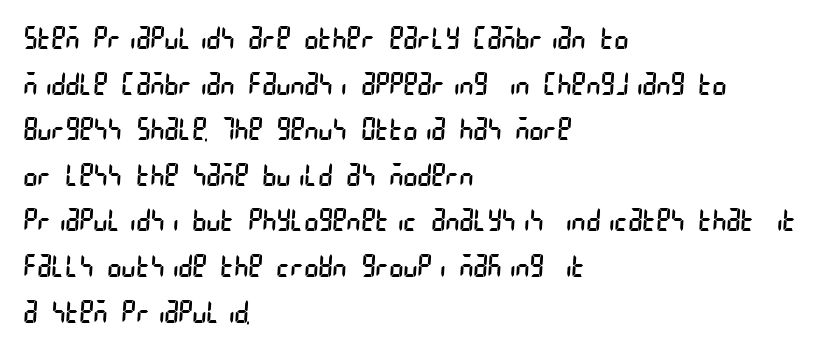
{"serif": "no", "bold": "no", "weight": "regular", "width": "condensed", "stroke_contrast": "low", "x_height": "large", "underline": "no", "align": "left", "line_spacing": "normal", "line_spacing_ratio": 1.52, "letter_spacing": "normal", "letter_spacing_em": 0.0, "glyph_px": 30}
